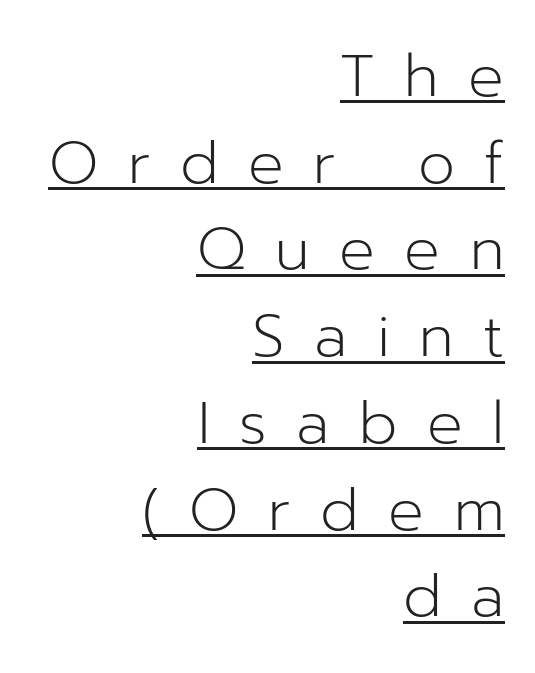
{"serif": "no", "italic": "no", "bold": "no", "weight": "light", "width": "normal", "stroke_contrast": "low", "x_height": "medium", "monospaced": "no", "underline": "yes", "align": "right", "line_spacing": "normal", "line_spacing_ratio": 1.47, "letter_spacing": "wide", "letter_spacing_em": 0.5, "glyph_px": 59}
